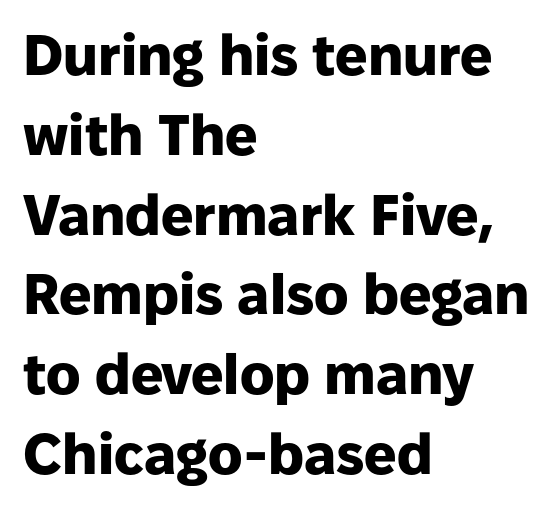
{"serif": "no", "italic": "no", "bold": "yes", "weight": "heavy", "width": "normal", "stroke_contrast": "low", "x_height": "medium", "monospaced": "no", "underline": "no", "align": "left", "line_spacing": "normal", "line_spacing_ratio": 1.4, "letter_spacing": "normal", "letter_spacing_em": 0.0, "glyph_px": 57}
